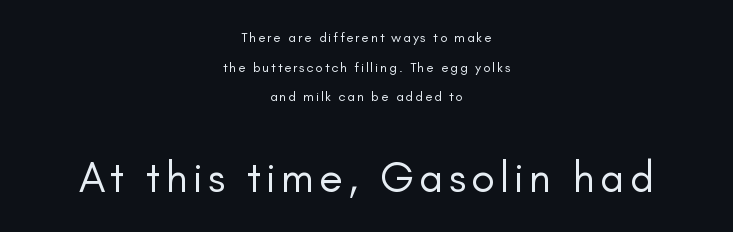
Q: Is the text bold? A: No.
Q: Is the text italic (slanted)? A: No, it is upright.
Q: Is the typeface a serif or a sans-serif typeface? A: Sans-serif.
Q: Is the text underlined? A: No.
Q: How is the paragraph aligned? A: Centered.
Q: Is the spacing between lines tight, normal or loose? A: Loose.
Q: Which block of text is set in a larger size, the first (top) or the second (bottom)? A: The second (bottom) one.
Q: Width (condensed, normal, or wide)? A: Normal.
Q: Stroke contrast? A: Low.
Q: x-height? A: Small.
Q: Monospaced? A: No.
